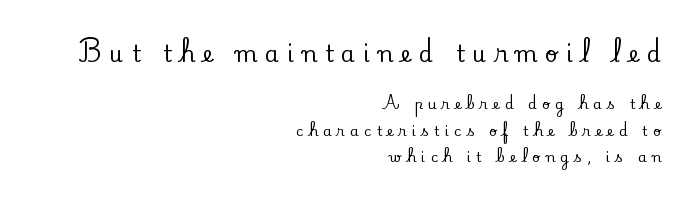
The words here are not underlined. The letters are spread apart with noticeably loose tracking. This is roman type, the default non-slanted kind. The typesetter chose a ragged-left arrangement here. Large over small — that's the arrangement of the two blocks here.
